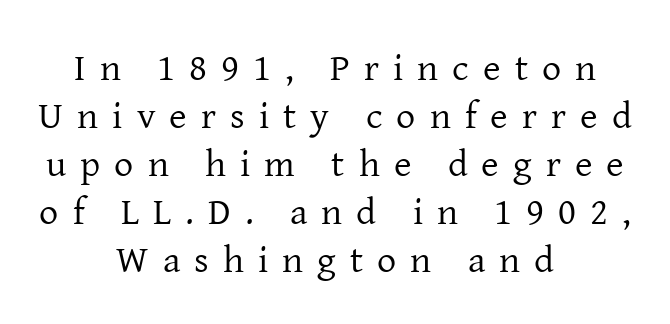
The glyphs in this specimen are seriffed. Weight: regular or lighter. Every stem runs plumb, perpendicular to the baseline. Character widths vary here, with narrow letters taking less room than wide ones. In CSS terms this would be text-align: center. Compared with typical body copy, the letter spacing here is much looser.
